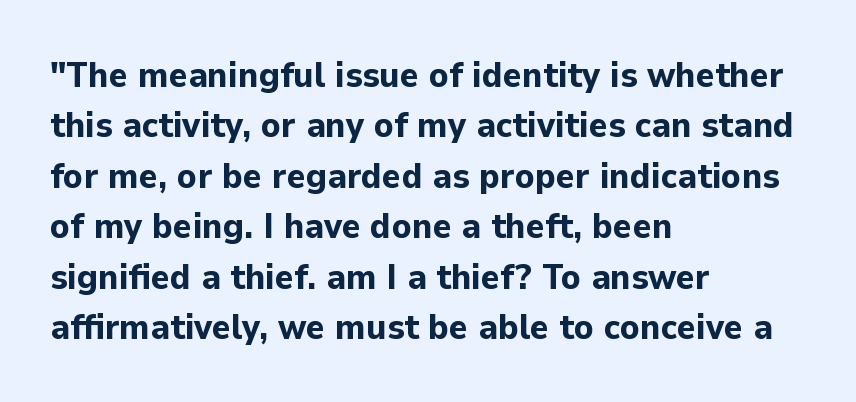
Q: Is the text bold? A: Yes.
Q: Is the text italic (slanted)? A: No, it is upright.
Q: Is the typeface a serif or a sans-serif typeface? A: Sans-serif.
Q: Is the text underlined? A: No.
Q: How is the paragraph aligned? A: Left-aligned.
Q: Is the spacing between letters normal or unusually wide? A: Normal.
Q: Is the spacing between lines tight, normal or loose? A: Normal.
Q: Width (condensed, normal, or wide)? A: Normal.
Q: Stroke contrast? A: Low.
Q: x-height? A: Medium.
Q: Monospaced? A: No.
